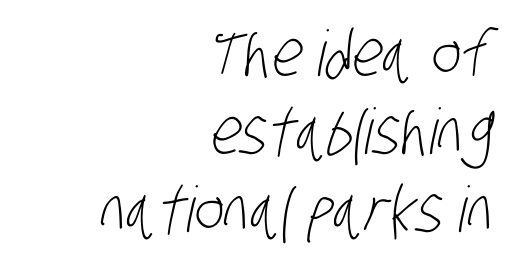
The image shows 63 px light, condensed sans-serif type; set right-aligned, line spacing 1.24x, normal letter spacing, not underlined; low stroke contrast and a large x-height.
